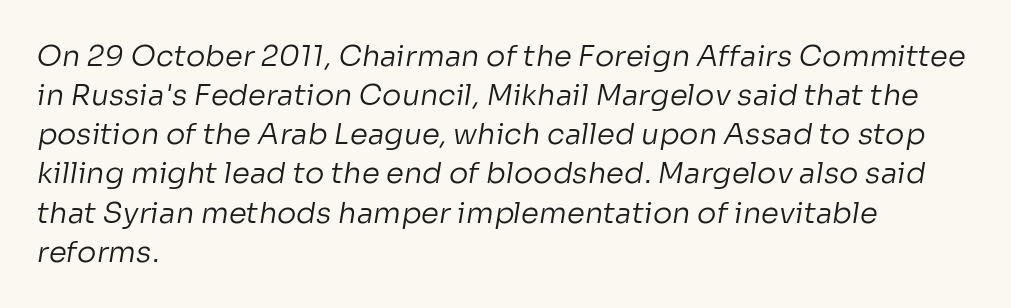
The image shows 29 px regular-weight sans-serif type; set left-aligned, normal line spacing (1.35x), normal letter spacing, not underlined; low stroke contrast and a medium x-height.
